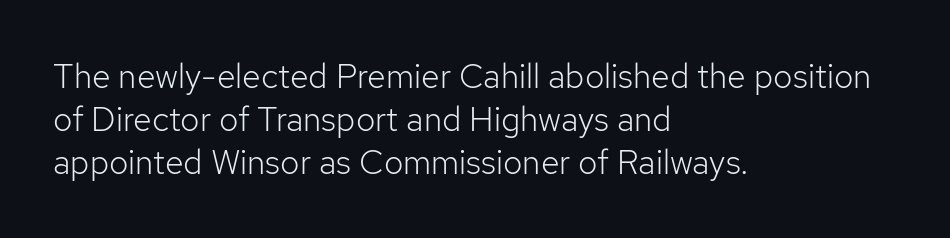
Q: Is the text bold? A: No.
Q: Is the text italic (slanted)? A: No, it is upright.
Q: Is the typeface a serif or a sans-serif typeface? A: Sans-serif.
Q: Is the text underlined? A: No.
Q: How is the paragraph aligned? A: Left-aligned.
Q: Is the spacing between letters normal or unusually wide? A: Normal.
Q: Is the spacing between lines tight, normal or loose? A: Normal.
Q: Width (condensed, normal, or wide)? A: Normal.
Q: Stroke contrast? A: Low.
Q: x-height? A: Medium.
Q: Monospaced? A: No.
